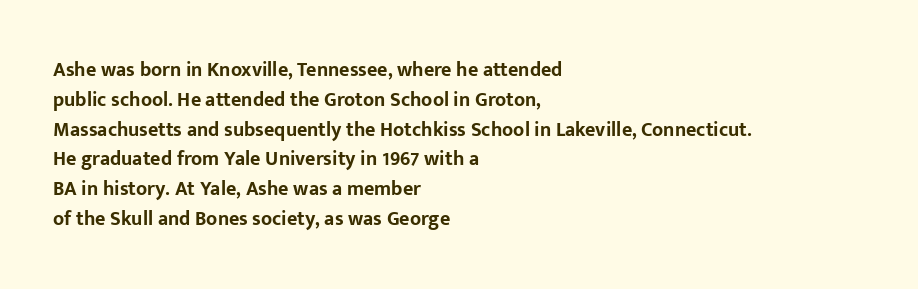
Summary of weight: heavy, a full bold. This sample is left-justified, so line endings fall wherever the words run out. The type sits square on the baseline with zero lean. The lines sit at an ordinary, default distance from one another. A bare baseline throughout the passage. This sample uses plain, unmodified letter spacing.
